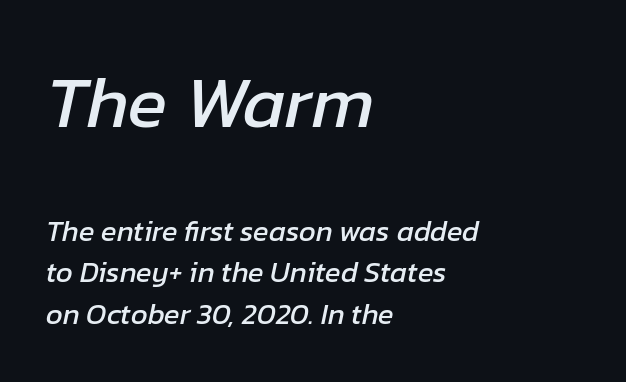
Q: Is the text italic (slanted)? A: Yes, it leans right by about 12 degrees.
Q: Is the text underlined? A: No.
Q: How is the paragraph aligned? A: Left-aligned.
Q: Is the spacing between letters normal or unusually wide? A: Normal.
Q: Is the spacing between lines tight, normal or loose? A: Normal.
Q: Which block of text is set in a larger size, the first (top) or the second (bottom)? A: The first (top) one.
Q: Width (condensed, normal, or wide)? A: Normal.
Q: Stroke contrast? A: Low.
Q: x-height? A: Medium.
Q: Monospaced? A: No.
